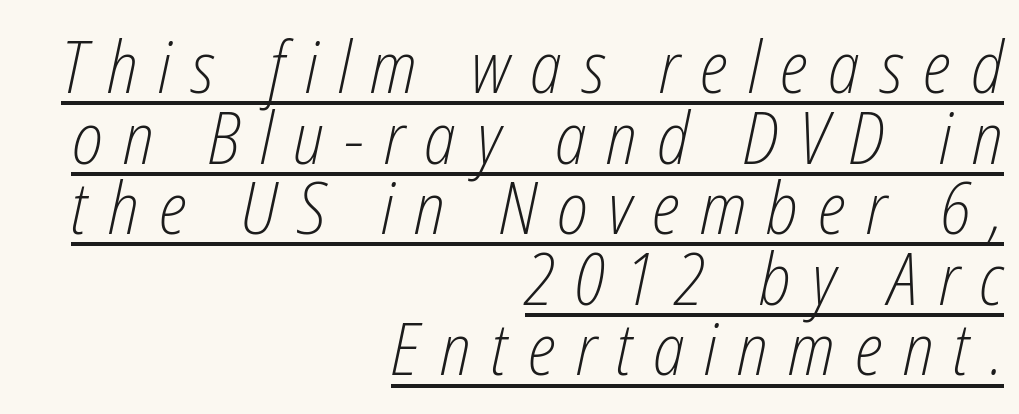
What decoration does the sample have? An underline. On a weight scale, this lands at 450 or below. These lines huddle together more closely than default settings would place them. Students, note that the glyphs here are deliberately spaced far apart. A typesetter would call this proportional, since set widths differ per character.
